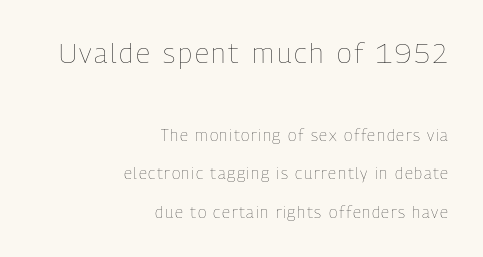
Q: Is the text bold? A: No.
Q: Is the text italic (slanted)? A: No, it is upright.
Q: Is the text underlined? A: No.
Q: How is the paragraph aligned? A: Right-aligned.
Q: Is the spacing between lines tight, normal or loose? A: Loose.
Q: Which block of text is set in a larger size, the first (top) or the second (bottom)? A: The first (top) one.
Q: Width (condensed, normal, or wide)? A: Condensed.
Q: Stroke contrast? A: Low.
Q: x-height? A: Medium.
Q: Monospaced? A: No.
